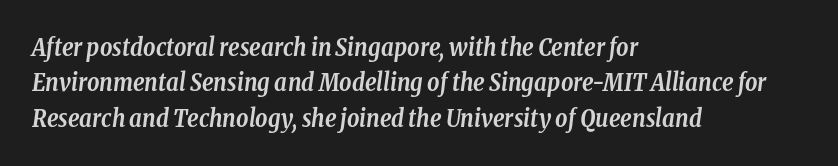
The image shows 24 px bold type, italic (leaning right); set left-aligned, normal line spacing (1.47x), normal letter spacing, not underlined.
